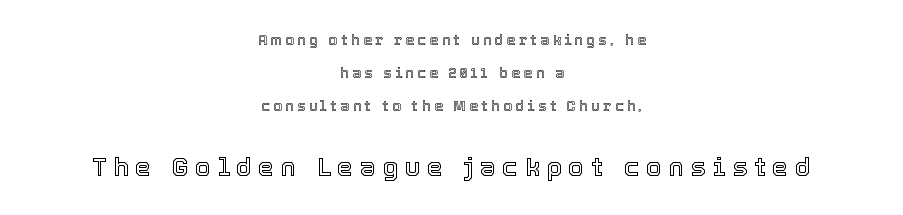
Reading top to bottom, the characters get bigger at the block break. The gaps between neighbouring characters are conspicuously large. One-word summary of the alignment: center. Is there much room between lines? Yes — plenty of vertical air separates them.
